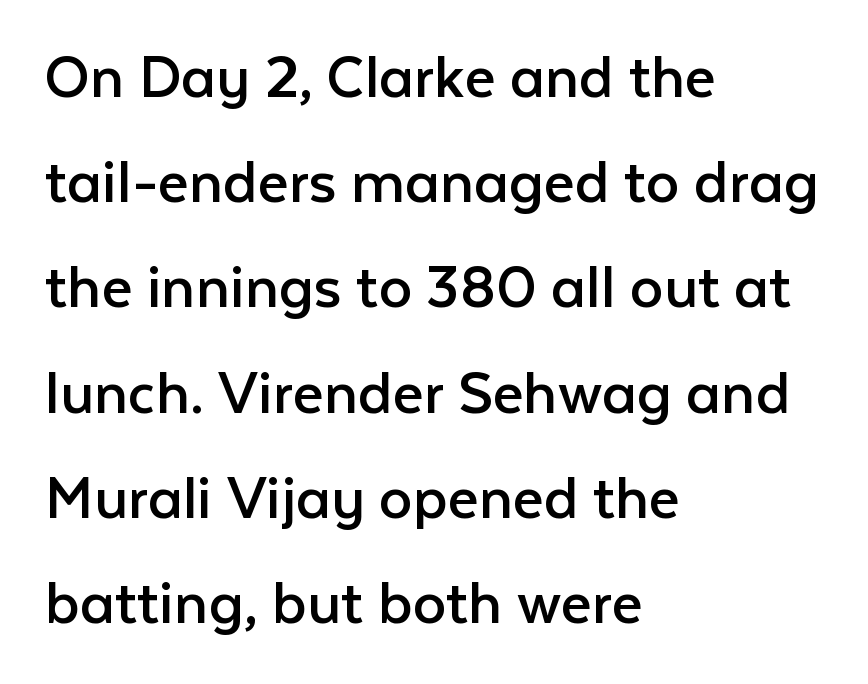
{"serif": "no", "italic": "no", "bold": "no", "weight": "regular", "width": "normal", "stroke_contrast": "low", "x_height": "medium", "monospaced": "no", "underline": "no", "align": "left", "line_spacing": "normal", "line_spacing_ratio": 1.57, "letter_spacing": "normal", "letter_spacing_em": 0.0, "glyph_px": 67}
